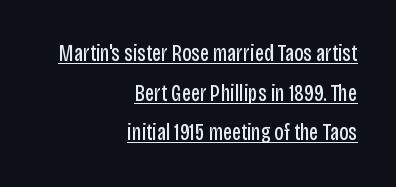
Q: Is the text bold? A: No.
Q: Is the text italic (slanted)? A: No, it is upright.
Q: Is the text underlined? A: Yes.
Q: How is the paragraph aligned? A: Right-aligned.
Q: Is the spacing between letters normal or unusually wide? A: Normal.
